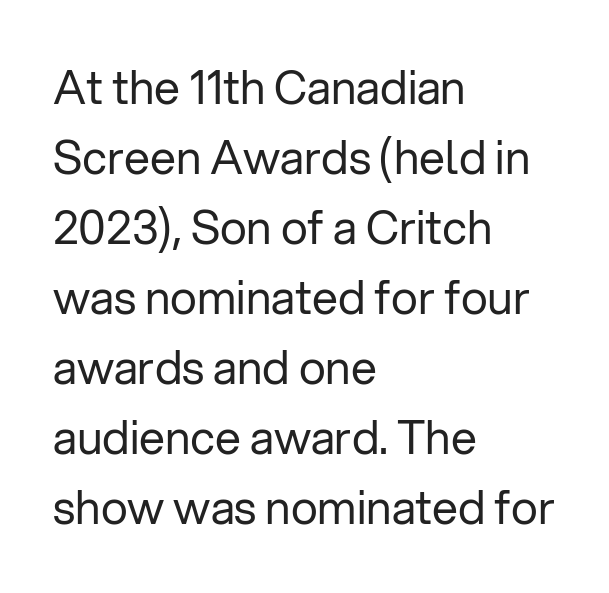
The space directly below the letters is spotless. These lines sit exactly where default settings would place them. Casual observation: everything's shoved over to the left. The tracking reads as untouched default to a designer's eye. Varying glyph widths throughout — classic text-font behaviour.
